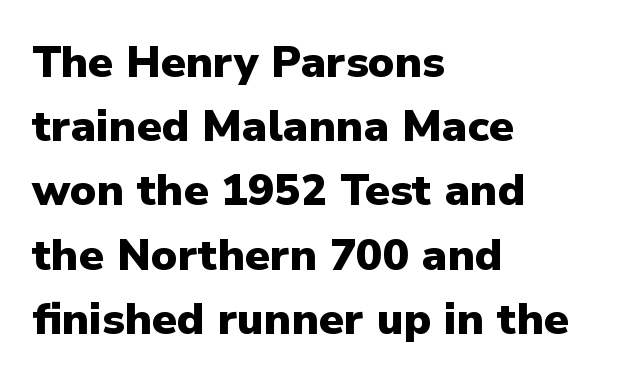
The image shows 44 px heavy sans-serif type, upright; set left-aligned, normal line spacing (1.46x), normal letter spacing, not underlined; low stroke contrast and a medium x-height.
